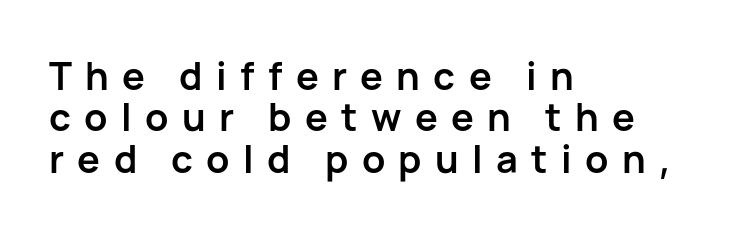
The image shows 38 px semibold sans-serif type, upright; set left-aligned, tight line spacing (1.09x), unusually wide letter spacing (+0.35 em), not underlined; low stroke contrast and a medium x-height.
